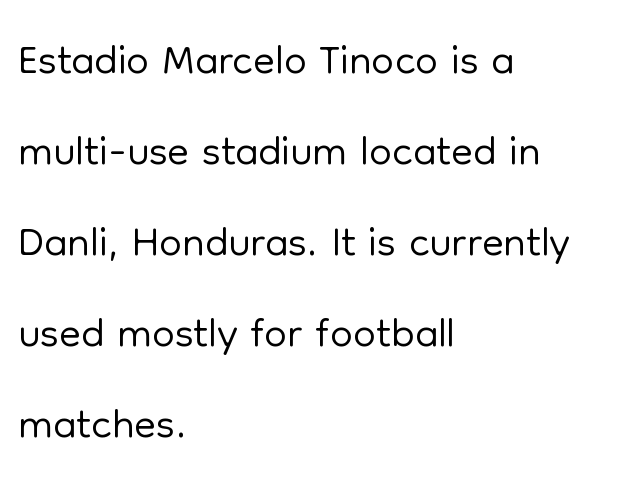
The image shows 64 px light sans-serif type, upright; set left-aligned, normal line spacing (1.42x), normal letter spacing, not underlined; low stroke contrast and a medium x-height.
